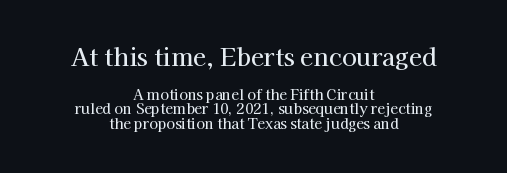
Observe the ordinary spacing: letters are neighbours, not strangers. A clean baseline with only descenders dipping below it. Caption: multi-line text, centered on the measure. Italic? Not at all — the glyphs are vertical. Larger block? The one above; the one below is distinctly smaller.
